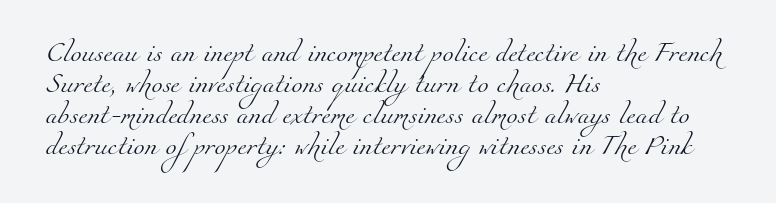
Q: Is the text bold? A: No.
Q: Is the text underlined? A: No.
Q: How is the paragraph aligned? A: Left-aligned.
Q: Is the spacing between letters normal or unusually wide? A: Normal.
Q: Is the spacing between lines tight, normal or loose? A: Normal.
